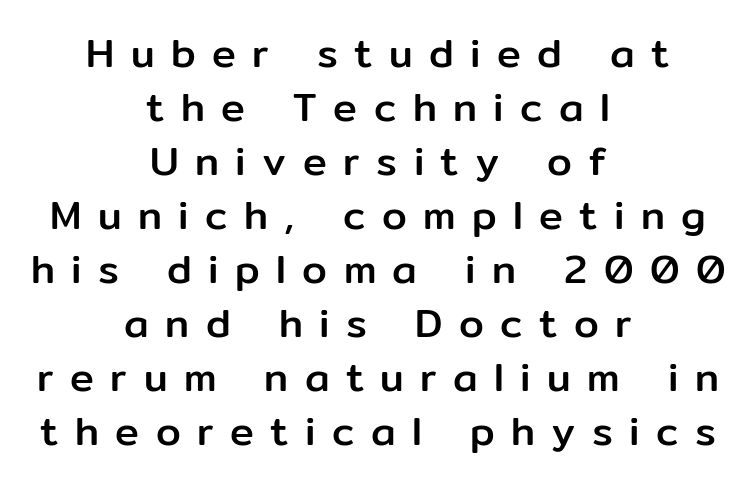
Q: Is the text italic (slanted)? A: No, it is upright.
Q: Is the typeface a serif or a sans-serif typeface? A: Sans-serif.
Q: Is the text underlined? A: No.
Q: How is the paragraph aligned? A: Centered.
Q: Is the spacing between letters normal or unusually wide? A: Unusually wide.
Q: Is the spacing between lines tight, normal or loose? A: Normal.
Q: Width (condensed, normal, or wide)? A: Normal.
Q: Stroke contrast? A: Low.
Q: x-height? A: Medium.
Q: Monospaced? A: No.
